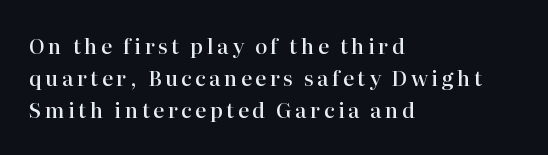
{"italic": "no", "bold": "semi", "underline": "no", "align": "left", "line_spacing": "normal", "line_spacing_ratio": 1.53, "glyph_px": 21}
